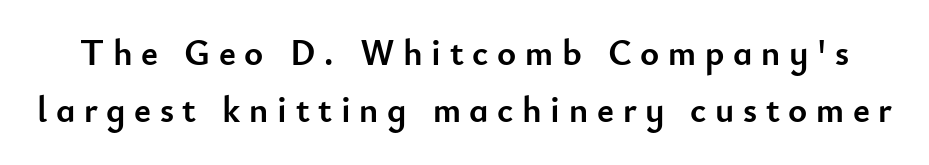
{"serif": "no", "italic": "no", "bold": "yes", "weight": "semibold", "width": "normal", "stroke_contrast": "low", "x_height": "small", "monospaced": "no", "underline": "no", "line_spacing": "normal", "line_spacing_ratio": 1.58, "letter_spacing": "wide", "letter_spacing_em": 0.24, "glyph_px": 36}
